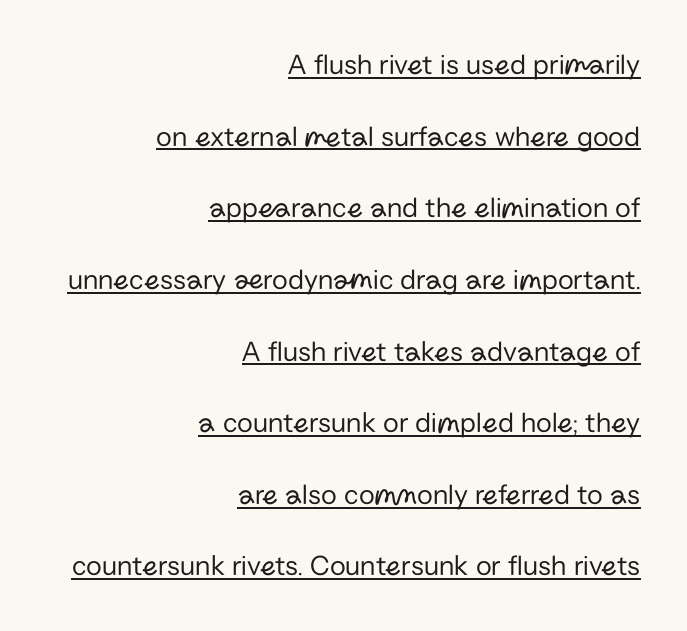
No extra ink here — the face is not bold. The face used here is proportionally spaced, like ordinary book or web type. Do the letters lean? They stand straight. The typesetter has applied underlining to the passage shown. The designer went with a sans here, leaving each stem footless.
